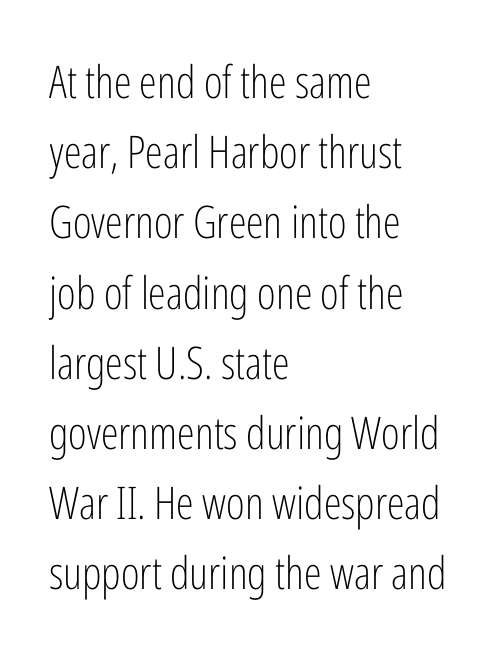
The image shows 45 px light, condensed sans-serif type, upright; set left-aligned, normal line spacing (1.56x), normal letter spacing, not underlined; low stroke contrast and a medium x-height.
